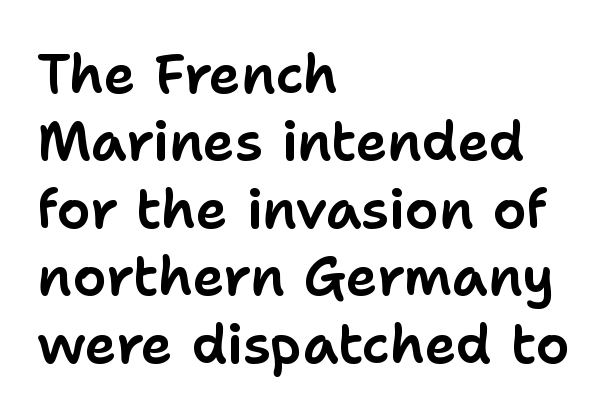
Posture: vertical. The vertical gap from one line to the next is medium. The rendering anchors every line to the left-hand side. The glyphs are unaccompanied by any horizontal stroke below them.
